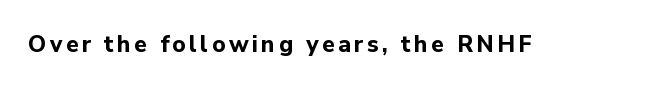
{"italic": "no", "bold": "yes", "underline": "no", "glyph_px": 23}
